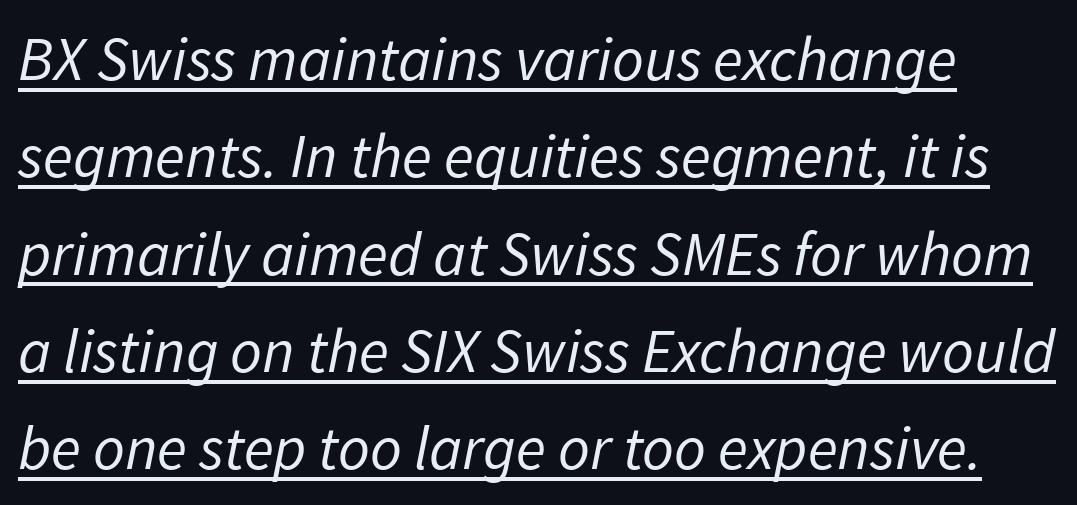
The image shows 62 px regular-weight type, italic (leaning right); set normal line spacing (1.57x), normal letter spacing, underlined; low stroke contrast and a medium x-height.
